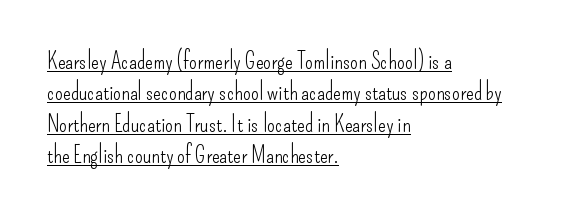
Q: Is the text bold? A: No.
Q: Is the text italic (slanted)? A: No, it is upright.
Q: Is the text underlined? A: Yes.
Q: How is the paragraph aligned? A: Left-aligned.
Q: Is the spacing between letters normal or unusually wide? A: Normal.
Q: Is the spacing between lines tight, normal or loose? A: Normal.
